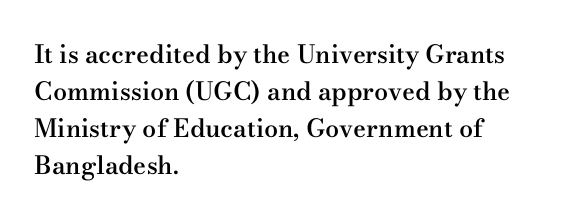
The image shows 25 px text type, upright; set left-aligned, normal line spacing (1.48x), normal letter spacing, not underlined.
